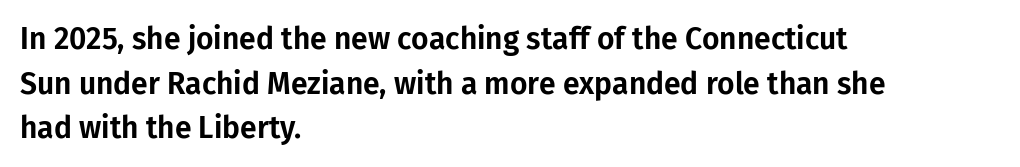
{"serif": "no", "italic": "no", "width": "normal", "stroke_contrast": "low", "x_height": "medium", "monospaced": "no", "underline": "no", "align": "left", "line_spacing": "normal", "line_spacing_ratio": 1.49, "letter_spacing": "normal", "letter_spacing_em": 0.0, "glyph_px": 30}
